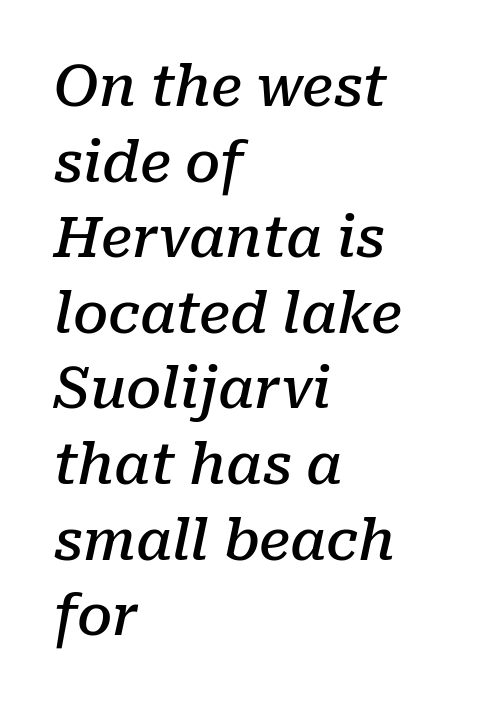
{"serif": "yes", "italic": "yes", "lean": "right", "slant_degrees": 10, "bold": "semi", "weight": "semibold", "width": "normal", "stroke_contrast": "low", "x_height": "medium", "monospaced": "no", "underline": "no", "align": "left", "line_spacing": "normal", "line_spacing_ratio": 1.35, "letter_spacing": "normal", "letter_spacing_em": 0.0, "glyph_px": 56}
